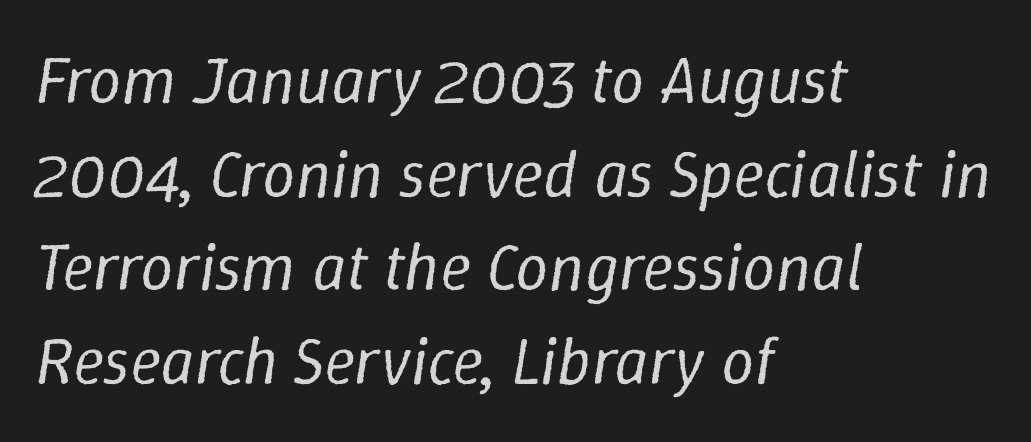
The face looks like a standard text weight, possibly lighter. Left-aligned paragraph, ragged on the right. Think of a printed novel: that variable character pitch is what you see here. Italic? Definitely — the glyphs are oblique.
